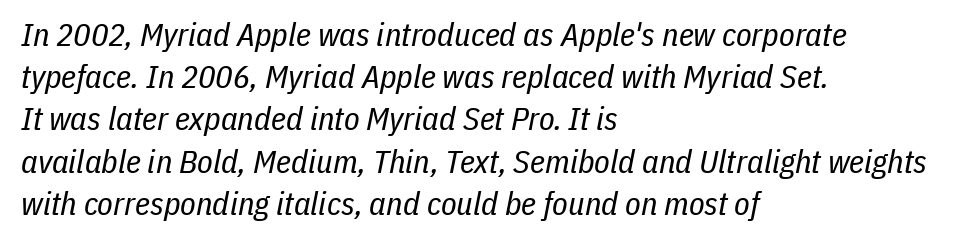
{"italic": "yes", "lean": "right", "slant_degrees": 11, "bold": "no", "weight": "regular", "width": "condensed", "stroke_contrast": "low", "x_height": "medium", "monospaced": "no", "underline": "no", "align": "left", "line_spacing": "normal", "line_spacing_ratio": 1.32, "letter_spacing": "normal", "letter_spacing_em": 0.0, "glyph_px": 32}
